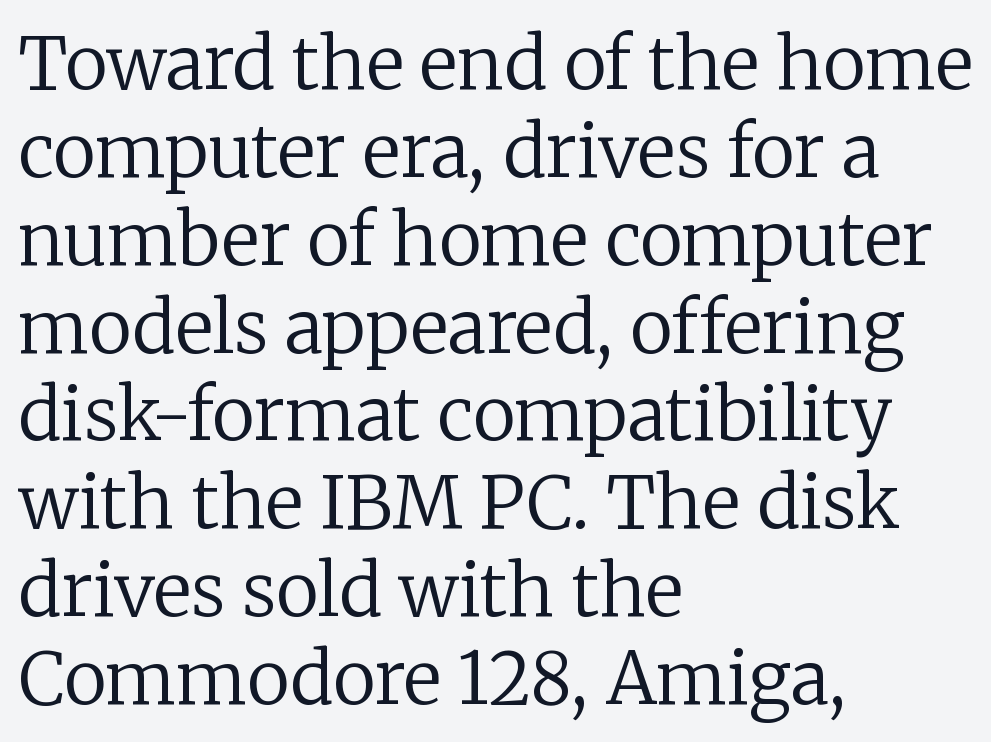
The image shows 72 px regular-weight serif type, upright; set left-aligned, line spacing 1.22x, normal letter spacing, not underlined; low stroke contrast and a medium x-height.
